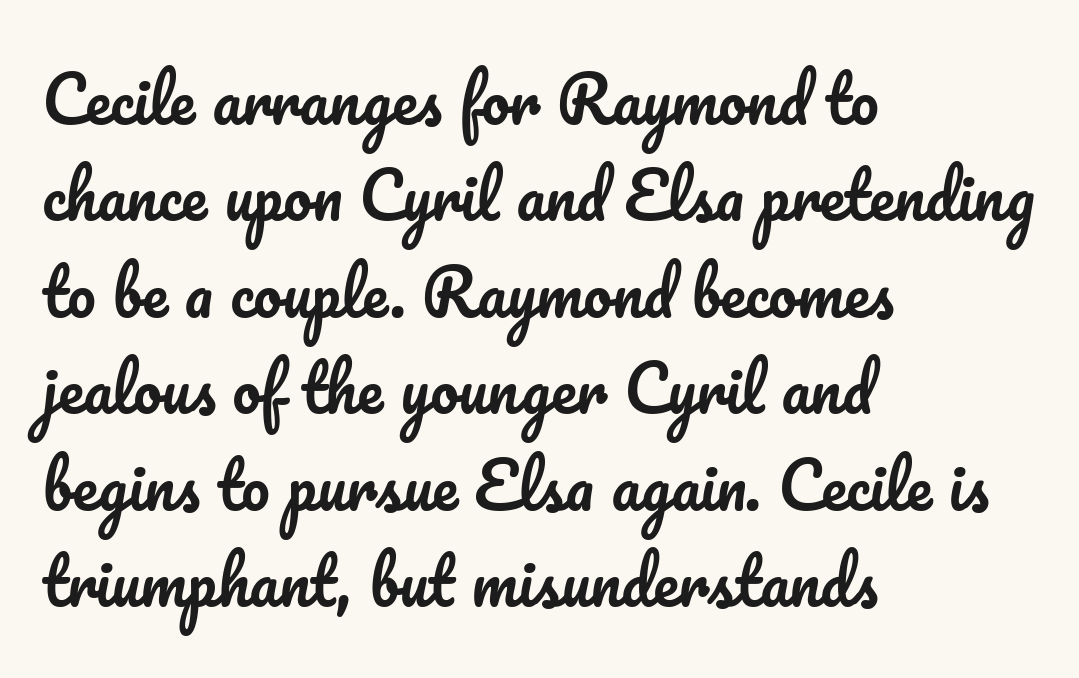
The image shows 63 px text type; set left-aligned, normal line spacing (1.53x), normal letter spacing, not underlined; low stroke contrast and a small x-height.
